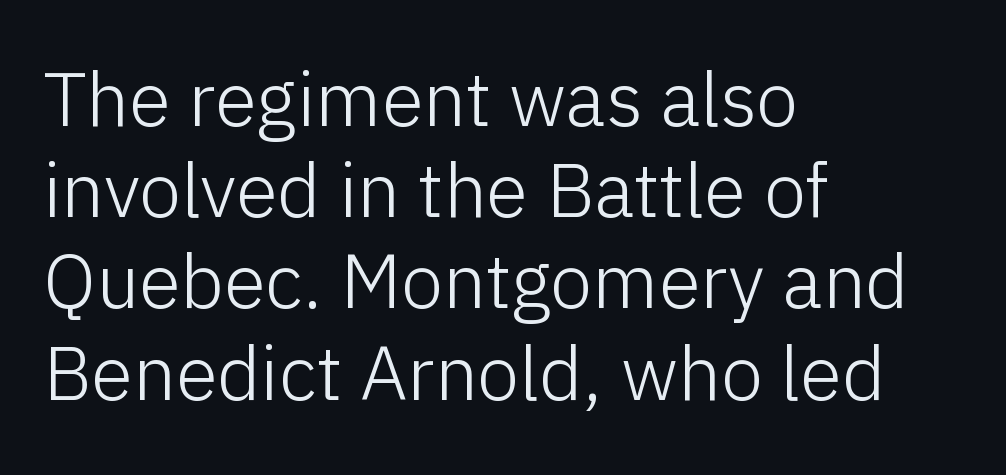
Spacing between characters is what you'd get straight out of the box. Character widths vary here, with narrow letters taking less room than wide ones. Rendered with straight, roman letterforms. The space directly below the letters is spotless. Line beginnings align vertically; line endings do not.
